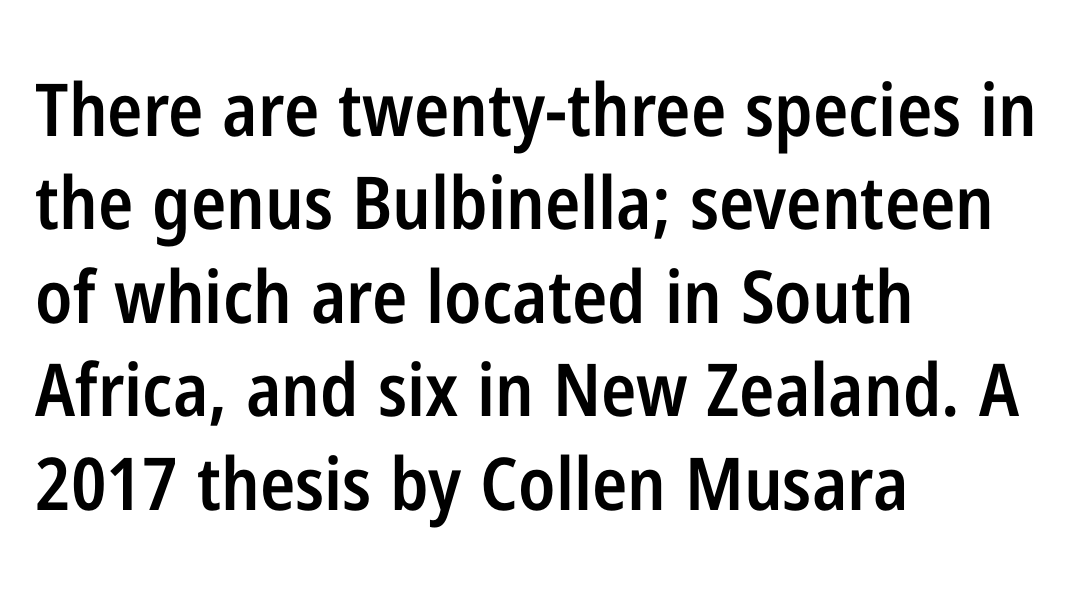
Q: Is the text bold? A: Semi-bold.
Q: Is the text italic (slanted)? A: No, it is upright.
Q: Is the typeface a serif or a sans-serif typeface? A: Sans-serif.
Q: Is the text underlined? A: No.
Q: How is the paragraph aligned? A: Left-aligned.
Q: Is the spacing between letters normal or unusually wide? A: Normal.
Q: Is the spacing between lines tight, normal or loose? A: Normal.
Q: Width (condensed, normal, or wide)? A: Condensed.
Q: Stroke contrast? A: Low.
Q: x-height? A: Medium.
Q: Monospaced? A: No.
